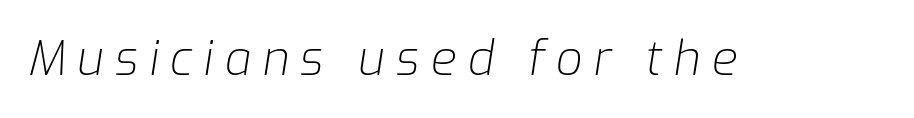
The image shows 47 px light type, italic (leaning right); set unusually wide letter spacing (+0.24 em), not underlined; low stroke contrast and a medium x-height.
